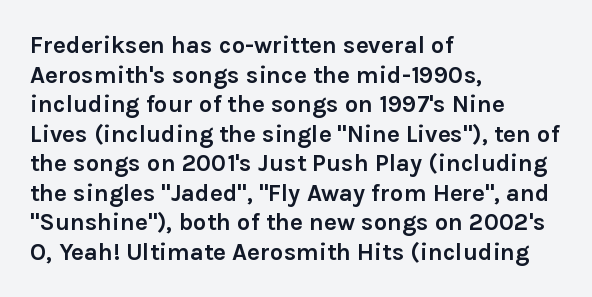
{"italic": "no", "bold": "yes", "underline": "no", "align": "left", "line_spacing_ratio": 1.23, "letter_spacing": "normal", "letter_spacing_em": 0.0, "glyph_px": 24}
